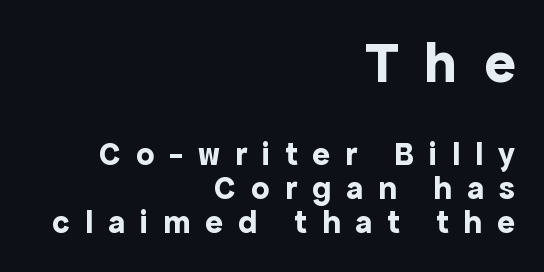
{"serif": "no", "italic": "no", "bold": "yes", "weight": "bold", "width": "normal", "x_height": "medium", "monospaced": "no", "underline": "no", "align": "right", "line_spacing": "tight", "line_spacing_ratio": 1.03, "letter_spacing": "wide", "letter_spacing_em": 0.46, "larger_block": "first", "size_ratio": 1.76, "glyph_px": 58}
